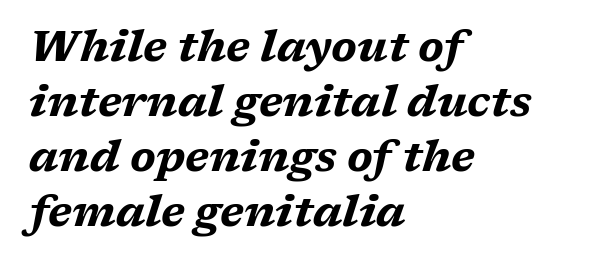
The image shows 43 px bold, wide type, italic (leaning right); set left-aligned, normal line spacing (1.28x), normal letter spacing, not underlined; medium stroke contrast and a medium x-height.
